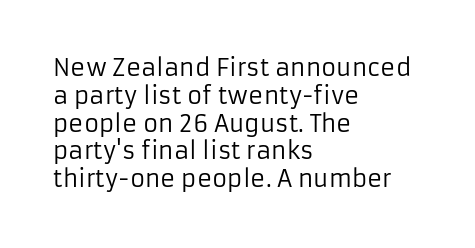
Italic: no, the glyphs are upright roman. Typeset ragged right — the left edge is the straight one. The gaps between neighbouring characters are ordinary and unremarkable. No letter is thick-stroked: the sample isn't bold. Lines of text with bare space underneath.
